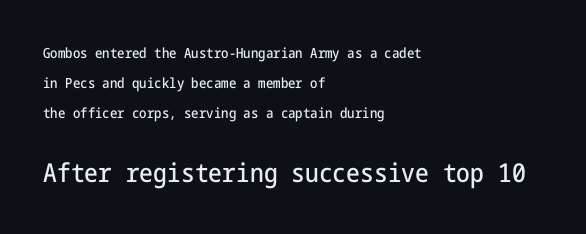
{"italic": "no", "underline": "no", "align": "left", "line_spacing": "loose", "line_spacing_ratio": 2.15, "letter_spacing": "normal", "letter_spacing_em": 0.0, "larger_block": "second", "size_ratio": 1.86, "glyph_px": 26}
